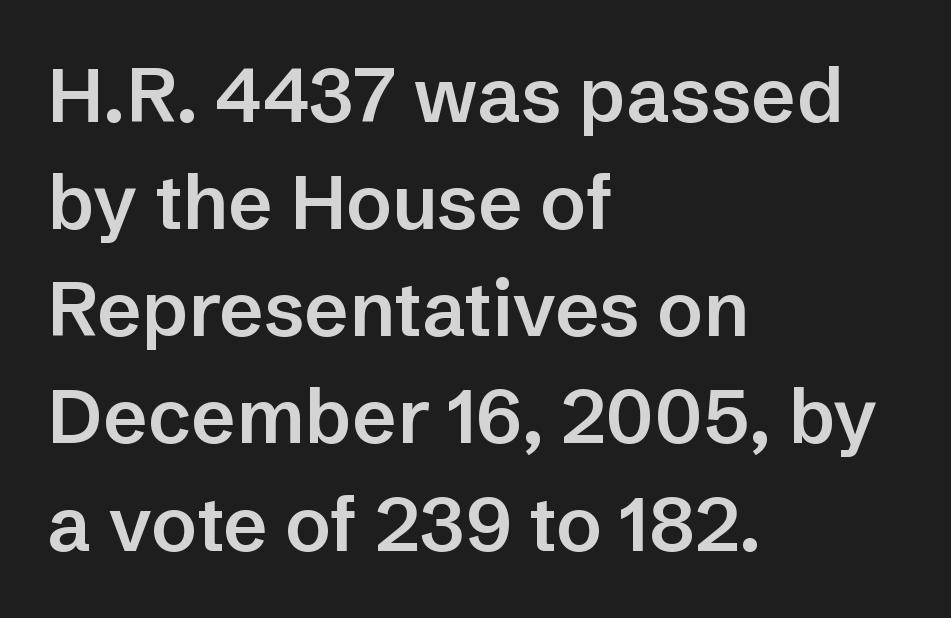
{"serif": "no", "italic": "no", "bold": "semi", "weight": "semibold", "width": "normal", "stroke_contrast": "low", "x_height": "medium", "monospaced": "no", "underline": "no", "align": "left", "line_spacing": "normal", "line_spacing_ratio": 1.41, "letter_spacing": "normal", "letter_spacing_em": 0.0, "glyph_px": 76}
